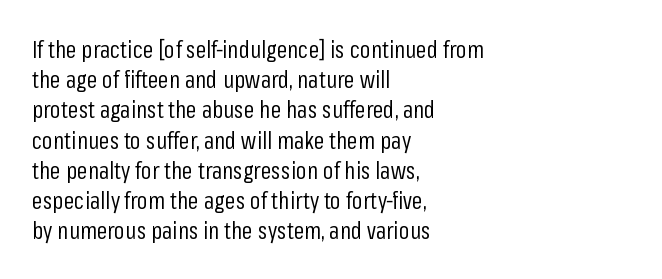
The image shows 24 px text type, upright; set left-aligned, normal line spacing (1.26x), normal letter spacing, not underlined.
